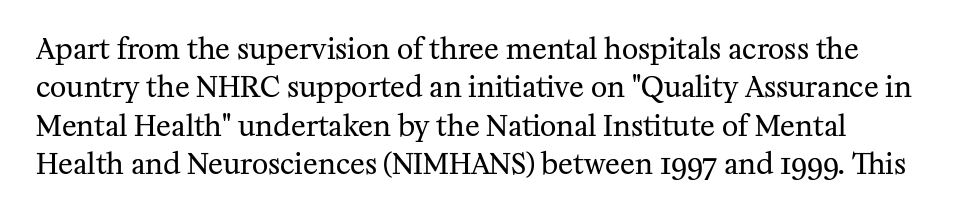
{"serif": "yes", "italic": "no", "bold": "no", "weight": "regular", "width": "normal", "stroke_contrast": "medium", "x_height": "medium", "monospaced": "no", "underline": "no", "line_spacing": "normal", "line_spacing_ratio": 1.37, "letter_spacing": "normal", "letter_spacing_em": 0.0, "glyph_px": 28}
